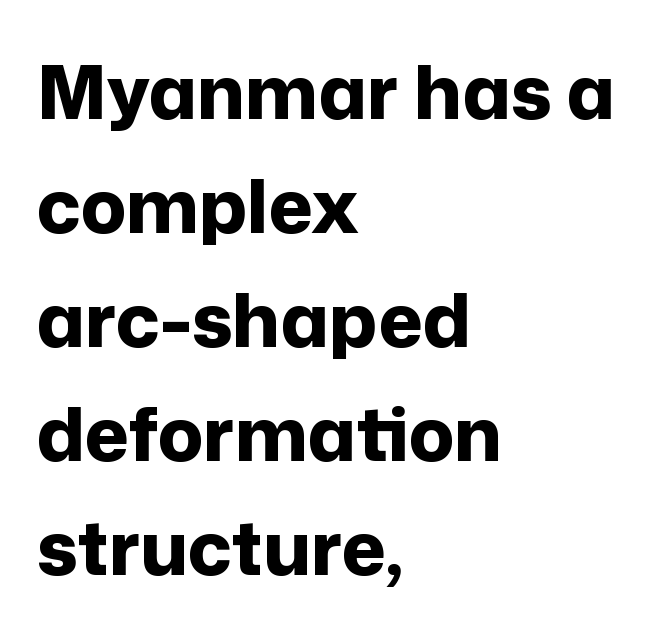
The image shows 75 px bold sans-serif type, upright; set left-aligned, normal line spacing (1.52x), normal letter spacing, not underlined; low stroke contrast and a medium x-height.
